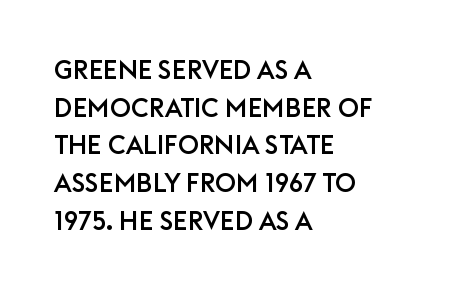
The image shows 26 px text type, upright; set left-aligned, normal line spacing (1.45x), normal letter spacing, not underlined.
